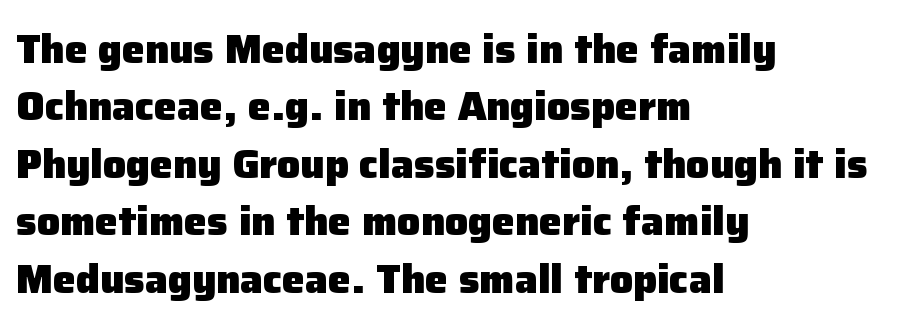
Interline gaps are of average width in this sample. A clean baseline with only descenders dipping below it. How are the letters spaced? Ordinarily, with no added tracking. Varying glyph widths throughout — classic text-font behaviour. This is heavy type, rendered in bold.
